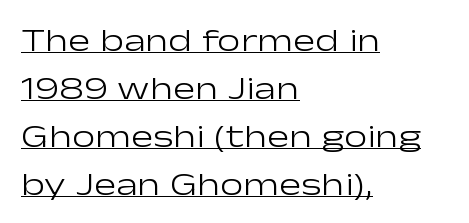
The image shows 33 px light, wide sans-serif type, upright; set left-aligned, normal line spacing (1.45x), normal letter spacing, underlined; low stroke contrast and a medium x-height.
